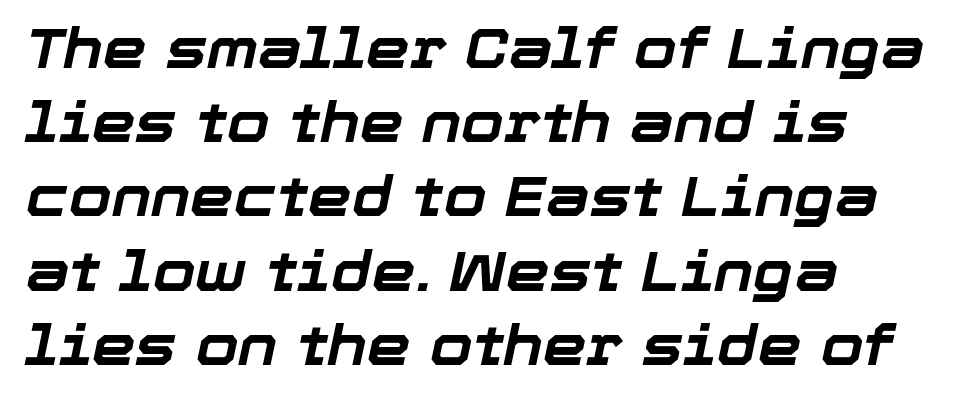
Q: Is the text bold? A: Yes.
Q: Is the text italic (slanted)? A: Yes, it leans right by about 12 degrees.
Q: Is the text underlined? A: No.
Q: How is the paragraph aligned? A: Left-aligned.
Q: Is the spacing between letters normal or unusually wide? A: Normal.
Q: Is the spacing between lines tight, normal or loose? A: Normal.
Q: Width (condensed, normal, or wide)? A: Normal.
Q: Stroke contrast? A: Low.
Q: x-height? A: Medium.
Q: Monospaced? A: No.
